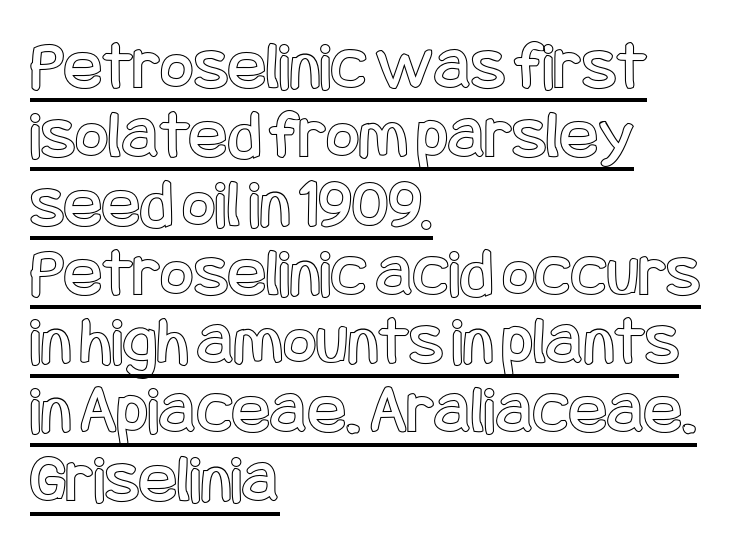
Q: Is the text italic (slanted)? A: No, it is upright.
Q: Is the text underlined? A: Yes.
Q: How is the paragraph aligned? A: Left-aligned.
Q: Is the spacing between letters normal or unusually wide? A: Normal.
Q: Is the spacing between lines tight, normal or loose? A: Tight.
Q: Width (condensed, normal, or wide)? A: Condensed.
Q: x-height? A: Large.
